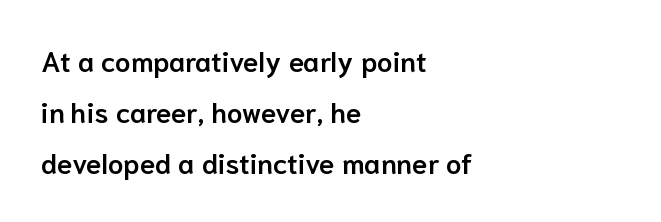
{"serif": "no", "italic": "no", "bold": "semi", "weight": "semibold", "width": "normal", "stroke_contrast": "low", "x_height": "medium", "monospaced": "no", "underline": "no", "align": "left", "line_spacing_ratio": 1.83, "letter_spacing": "normal", "letter_spacing_em": 0.0, "glyph_px": 28}
